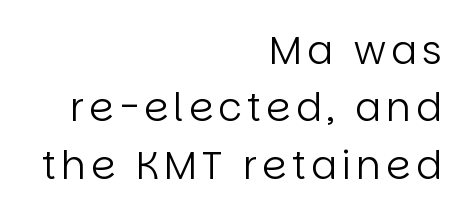
Is there much room between lines? A standard amount, neither cramped nor airy. These lines were composed using upright roman letters. These glyphs show unthickened strokes, regular width or finer. The rag falls on the left side of this text block. Serifs: no, the terminals of the letterforms are clean. These lines are rendered in a variable-pitch font.
